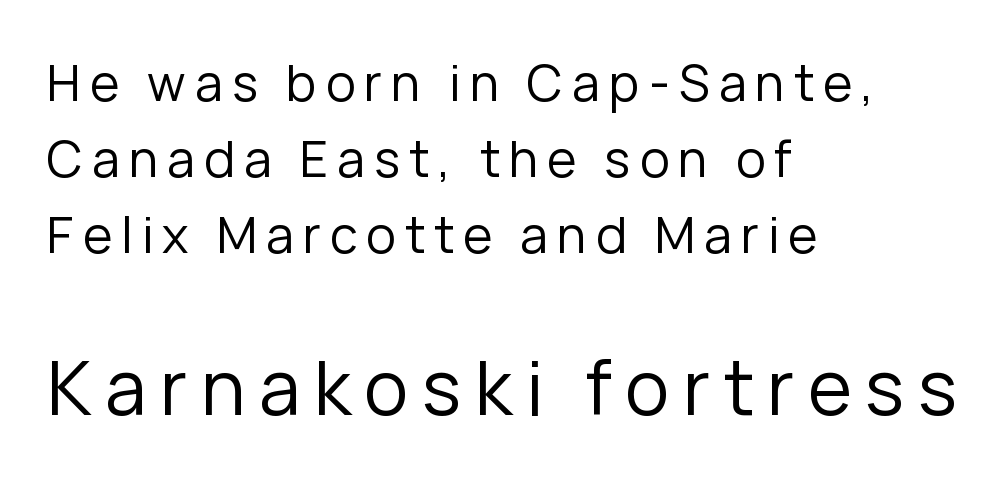
The image shows 75 px regular-weight sans-serif type, upright; set left-aligned, normal line spacing (1.52x), not underlined; the second (bottom) block is 1.5x larger; low stroke contrast and a medium x-height.
